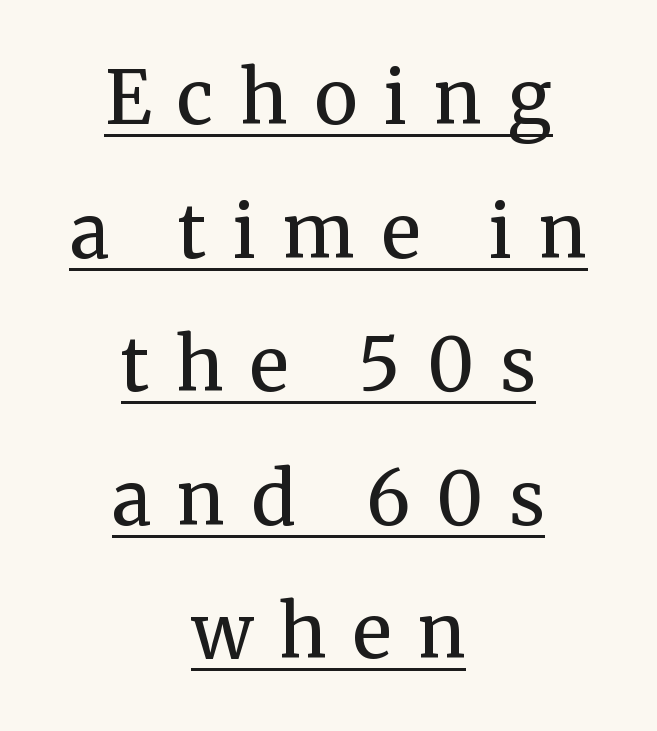
{"serif": "yes", "italic": "no", "bold": "no", "weight": "regular", "width": "normal", "stroke_contrast": "medium", "x_height": "medium", "monospaced": "no", "underline": "yes", "align": "center", "line_spacing_ratio": 1.83, "letter_spacing": "wide", "letter_spacing_em": 0.36, "glyph_px": 73}
